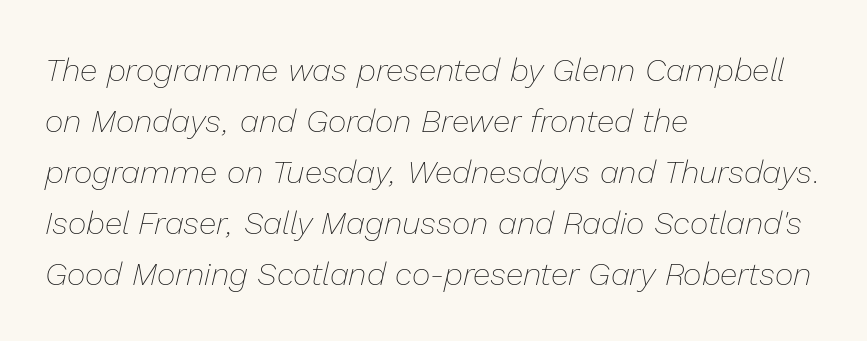
Q: Is the text bold? A: No.
Q: Is the text italic (slanted)? A: Yes, it leans right by about 13 degrees.
Q: Is the text underlined? A: No.
Q: How is the paragraph aligned? A: Left-aligned.
Q: Is the spacing between letters normal or unusually wide? A: Normal.
Q: Is the spacing between lines tight, normal or loose? A: Normal.
Q: Width (condensed, normal, or wide)? A: Normal.
Q: Stroke contrast? A: Low.
Q: x-height? A: Medium.
Q: Monospaced? A: No.
